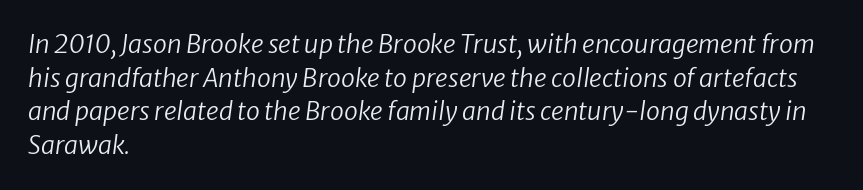
Q: Is the text bold? A: No.
Q: Is the text italic (slanted)? A: Yes, it leans right by about 8 degrees.
Q: Is the text underlined? A: No.
Q: How is the paragraph aligned? A: Left-aligned.
Q: Is the spacing between letters normal or unusually wide? A: Normal.
Q: Is the spacing between lines tight, normal or loose? A: Normal.
